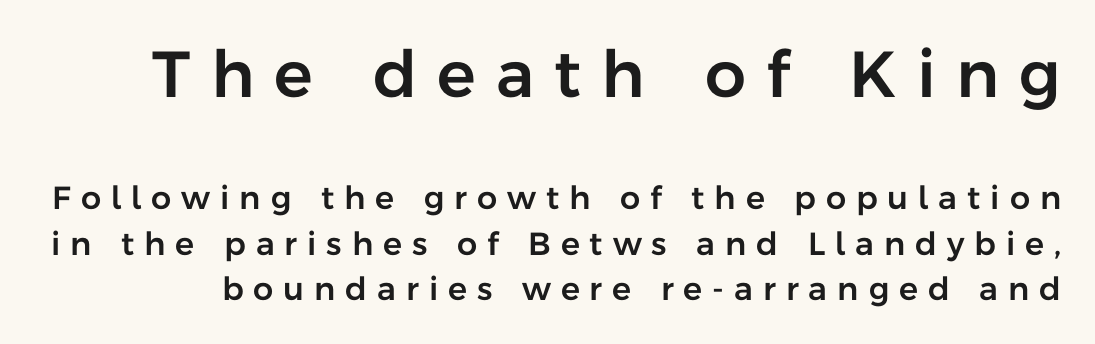
The image shows 65 px sans-serif type, upright; set normal line spacing (1.42x), unusually wide letter spacing (+0.31 em), not underlined; the first (top) block is 2.03x larger; low stroke contrast and a medium x-height.
